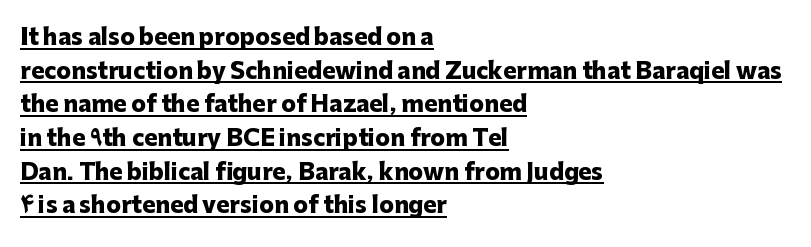
Q: Is the text bold? A: Yes.
Q: Is the text italic (slanted)? A: No, it is upright.
Q: Is the text underlined? A: Yes.
Q: How is the paragraph aligned? A: Left-aligned.
Q: Is the spacing between letters normal or unusually wide? A: Normal.
Q: Is the spacing between lines tight, normal or loose? A: Normal.
